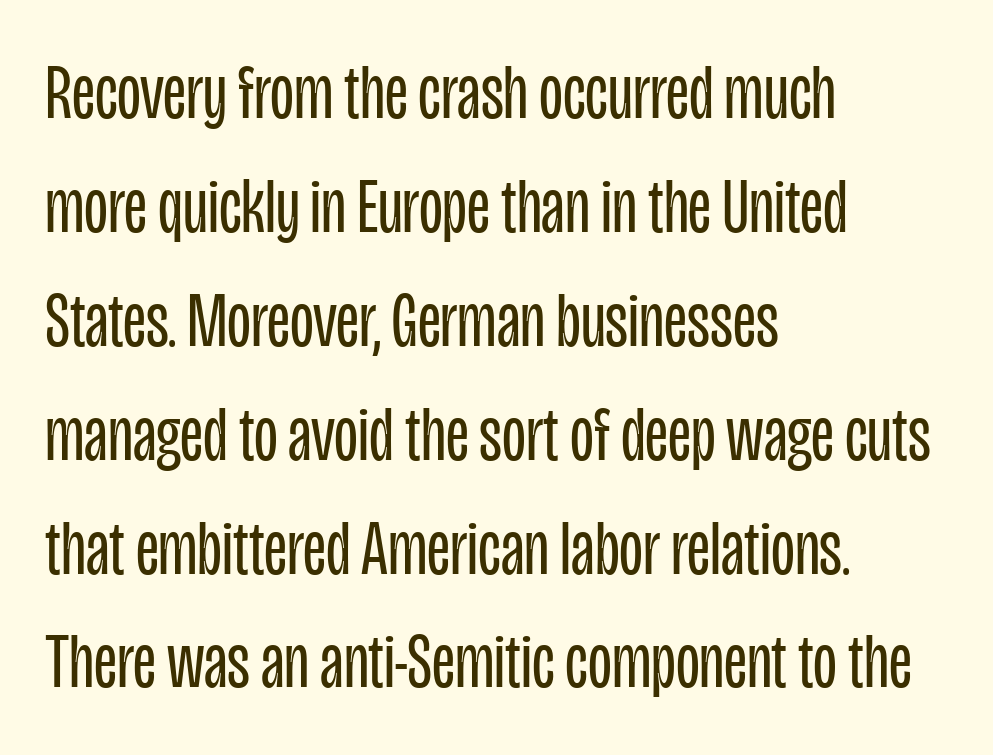
The image shows 78 px regular-weight, condensed sans-serif type, upright; set left-aligned, normal line spacing (1.46x), normal letter spacing, not underlined; low stroke contrast and a large x-height.
